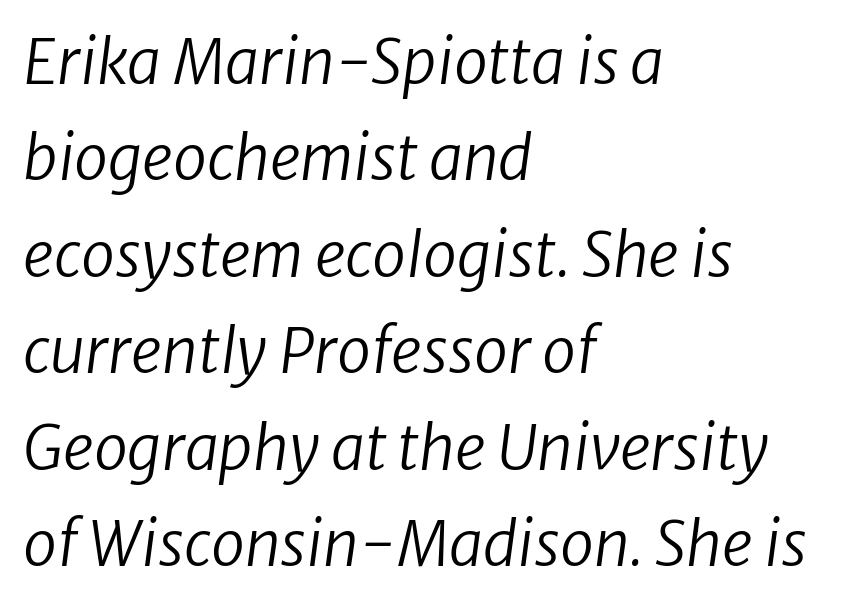
The image shows 61 px regular-weight type, italic (leaning right); set left-aligned, normal line spacing (1.58x), normal letter spacing, not underlined; low stroke contrast and a medium x-height.
